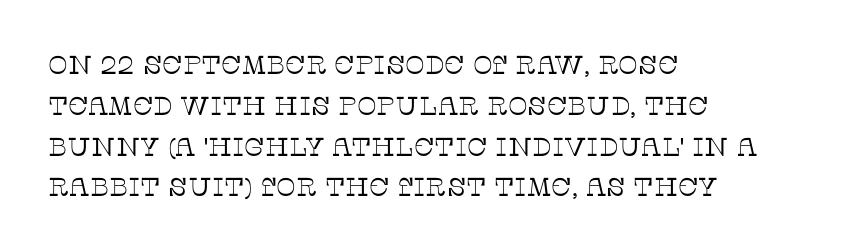
Q: Is the text bold? A: No.
Q: Is the text italic (slanted)? A: No, it is upright.
Q: Is the text underlined? A: No.
Q: How is the paragraph aligned? A: Left-aligned.
Q: Is the spacing between letters normal or unusually wide? A: Normal.
Q: Is the spacing between lines tight, normal or loose? A: Normal.
